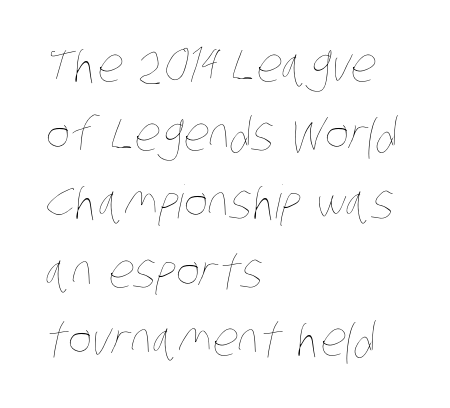
{"bold": "no", "weight": "thin", "width": "condensed", "stroke_contrast": "low", "x_height": "large", "monospaced": "no", "underline": "no", "align": "left", "line_spacing": "normal", "line_spacing_ratio": 1.49, "letter_spacing": "normal", "letter_spacing_em": 0.0, "glyph_px": 46}
